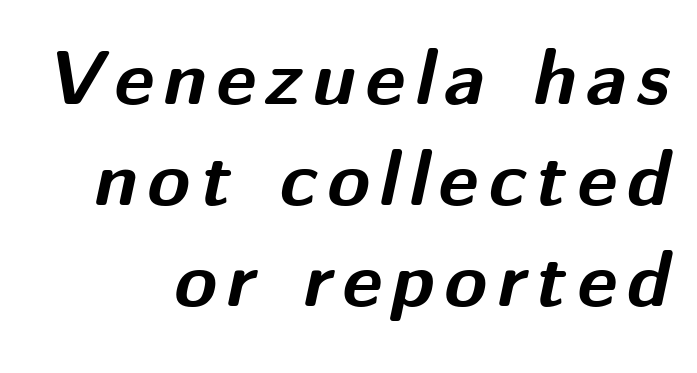
{"italic": "yes", "lean": "right", "slant_degrees": 12, "bold": "yes", "weight": "bold", "width": "normal", "stroke_contrast": "medium", "x_height": "medium", "monospaced": "no", "underline": "no", "align": "right", "line_spacing": "normal", "line_spacing_ratio": 1.31, "glyph_px": 77}
